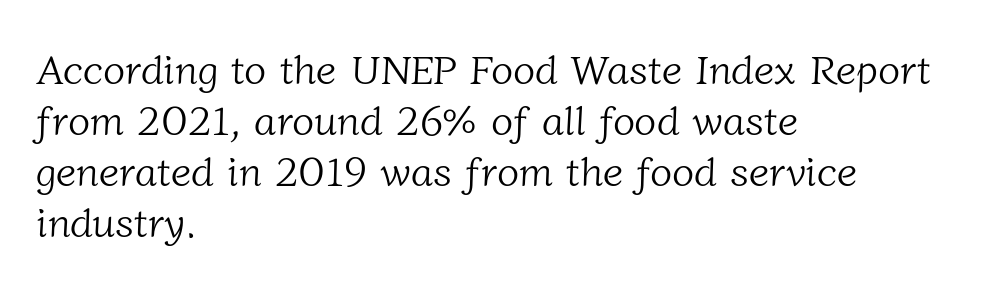
The image shows 41 px light serif type; set left-aligned, line spacing 1.24x, normal letter spacing, not underlined; low stroke contrast and a medium x-height.
